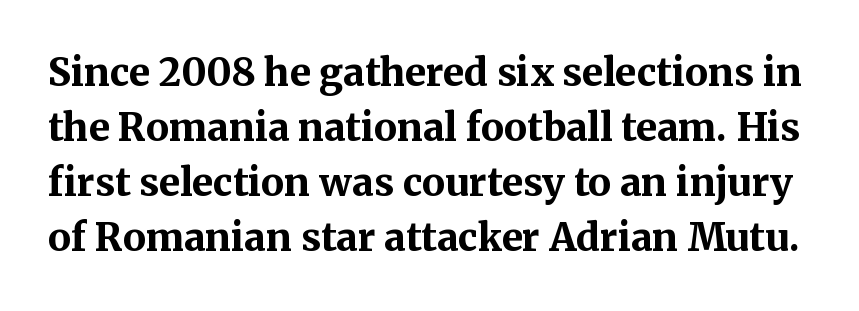
The image shows 38 px bold serif type, upright; set normal line spacing (1.45x), normal letter spacing, not underlined; medium stroke contrast and a medium x-height.
